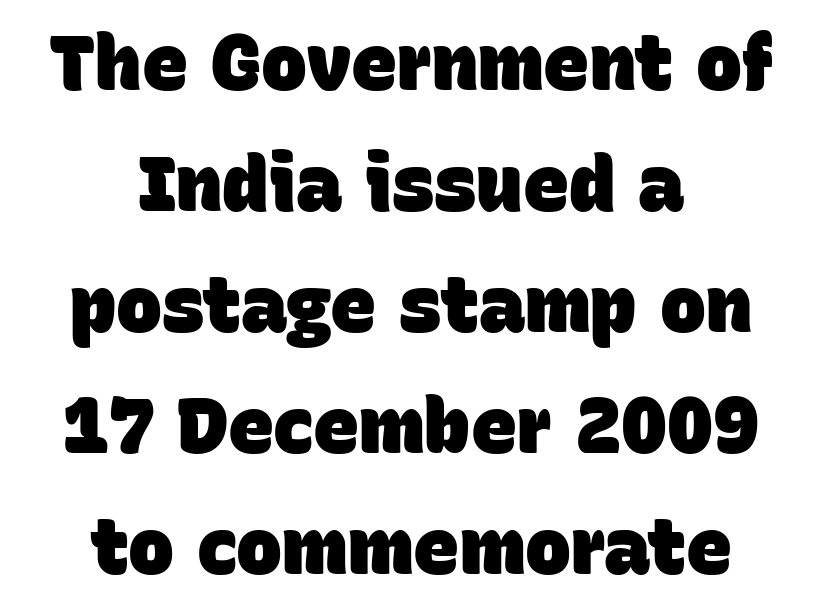
{"serif": "no", "bold": "yes", "weight": "heavy", "width": "normal", "stroke_contrast": "low", "x_height": "large", "monospaced": "no", "underline": "no", "align": "center", "line_spacing": "normal", "line_spacing_ratio": 1.57, "letter_spacing": "normal", "letter_spacing_em": 0.0, "glyph_px": 77}
